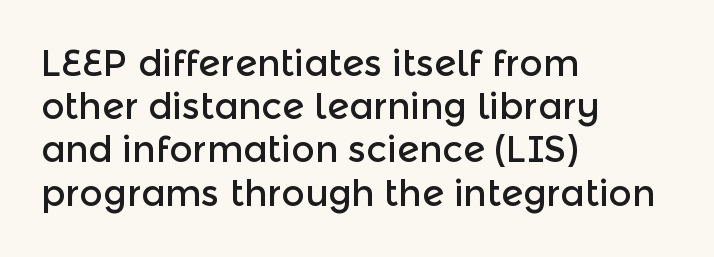
Just letters on the line, the space beneath them empty. Observe the absence of serifs on each vertical stroke in this sample. The type sits square on the baseline with zero lean. This rendering uses left alignment, leaving the right contour irregular. Does extra space separate the letters? No, they use regular spacing. You could not count columns in this text — the font is proportionally spaced.
